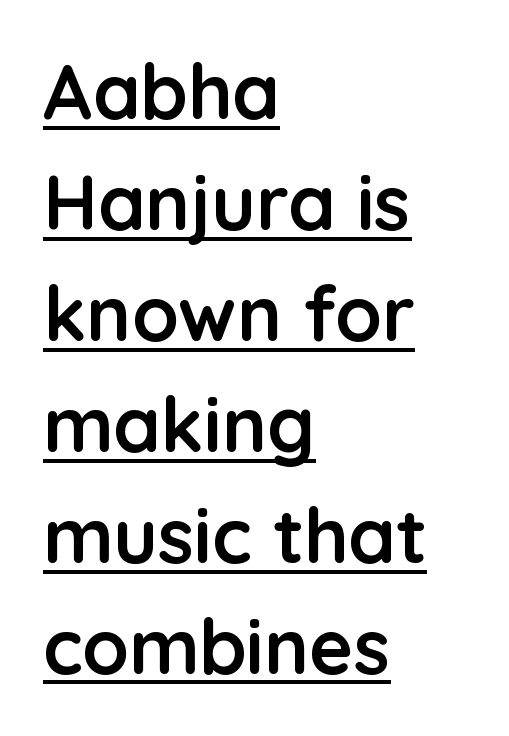
Q: Is the text bold? A: Yes.
Q: Is the text italic (slanted)? A: No, it is upright.
Q: Is the typeface a serif or a sans-serif typeface? A: Sans-serif.
Q: Is the text underlined? A: Yes.
Q: How is the paragraph aligned? A: Left-aligned.
Q: Is the spacing between letters normal or unusually wide? A: Normal.
Q: Is the spacing between lines tight, normal or loose? A: Normal.
Q: Width (condensed, normal, or wide)? A: Normal.
Q: Stroke contrast? A: Low.
Q: x-height? A: Medium.
Q: Monospaced? A: No.
